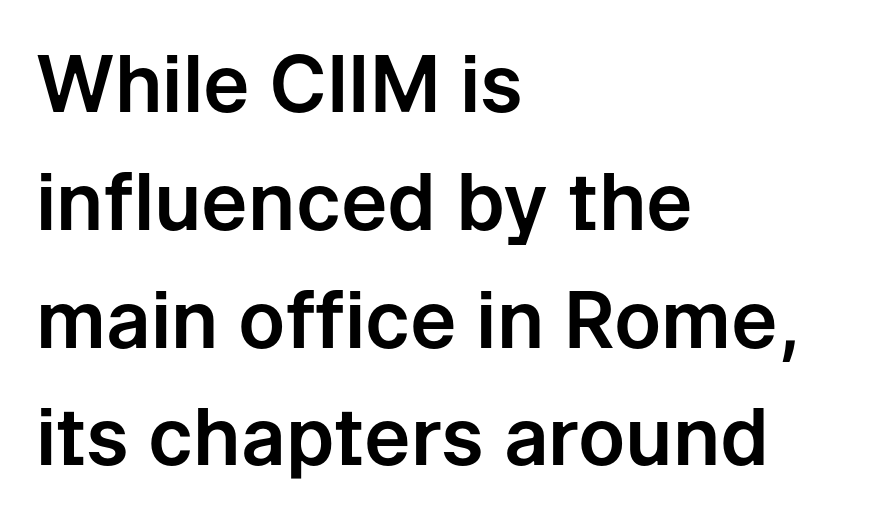
Rows of type keep a routine distance in the vertical direction. The letters advance in unequal steps, a hallmark of proportional type. A sans-serif font was chosen for this passage. Words appear dense and cohesive because spacing is normal.
